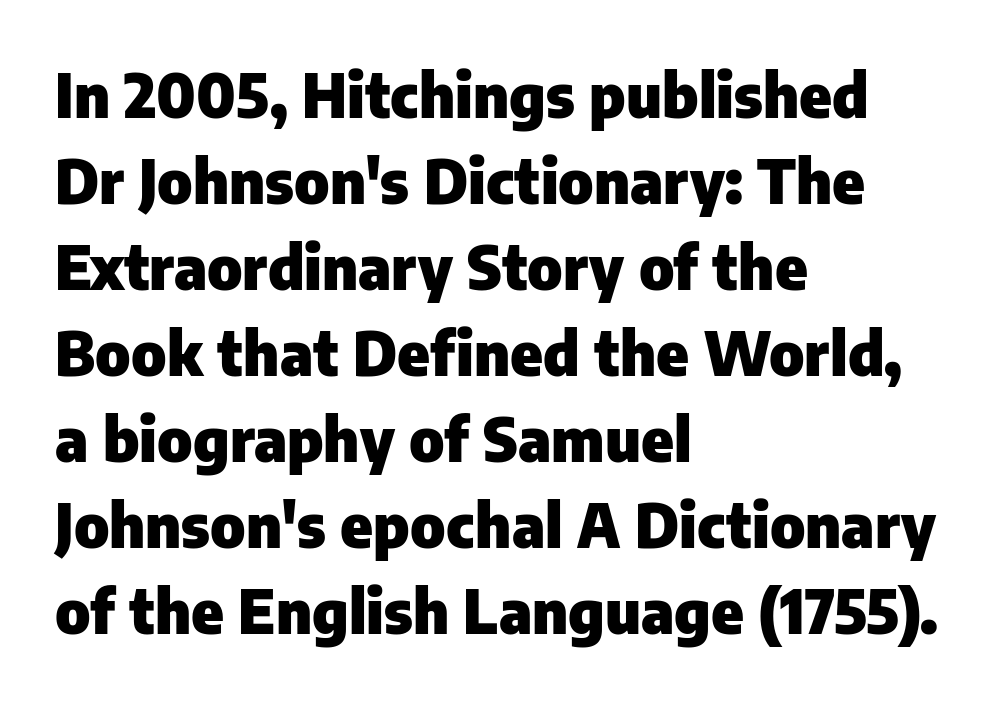
{"serif": "no", "italic": "no", "bold": "yes", "weight": "heavy", "width": "normal", "stroke_contrast": "low", "x_height": "medium", "monospaced": "no", "underline": "no", "align": "left", "line_spacing": "normal", "line_spacing_ratio": 1.41, "letter_spacing": "normal", "letter_spacing_em": 0.0, "glyph_px": 61}
